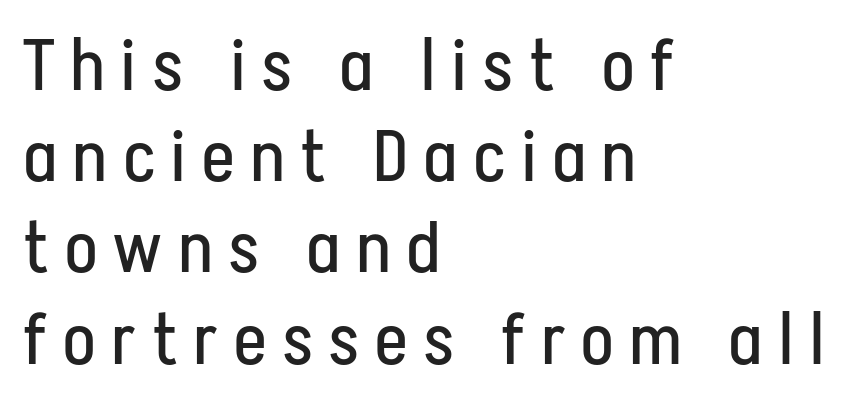
{"serif": "no", "italic": "no", "bold": "no", "weight": "regular", "width": "condensed", "stroke_contrast": "low", "x_height": "medium", "monospaced": "no", "underline": "no", "align": "left", "line_spacing": "normal", "line_spacing_ratio": 1.25, "letter_spacing": "wide", "letter_spacing_em": 0.24, "glyph_px": 73}
